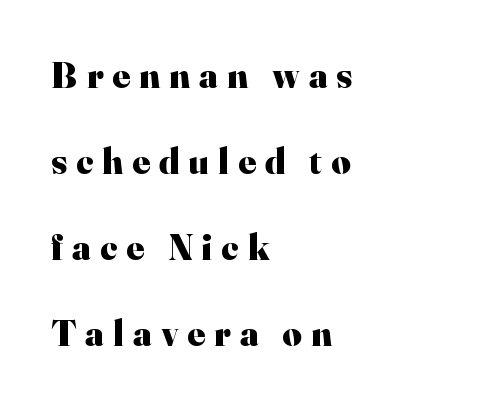
Q: Is the text bold? A: Yes.
Q: Is the text italic (slanted)? A: No, it is upright.
Q: Is the typeface a serif or a sans-serif typeface? A: Serif.
Q: Is the text underlined? A: No.
Q: How is the paragraph aligned? A: Left-aligned.
Q: Is the spacing between letters normal or unusually wide? A: Unusually wide.
Q: Is the spacing between lines tight, normal or loose? A: Loose.
Q: Width (condensed, normal, or wide)? A: Normal.
Q: Stroke contrast? A: High.
Q: x-height? A: Small.
Q: Monospaced? A: No.
